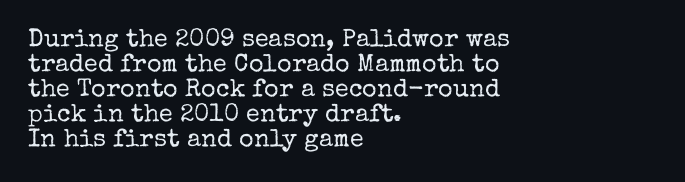
Which margin do the lines hug? The left one — the right edge is uneven. The letters stand straight up with perfectly vertical stems. Bold? No — there's no thickening of the strokes. The letterforms sit shoulder to shoulder at normal distance. Leading is clearly below the norm, producing a dense column. This rendering features lettering with no underline.
